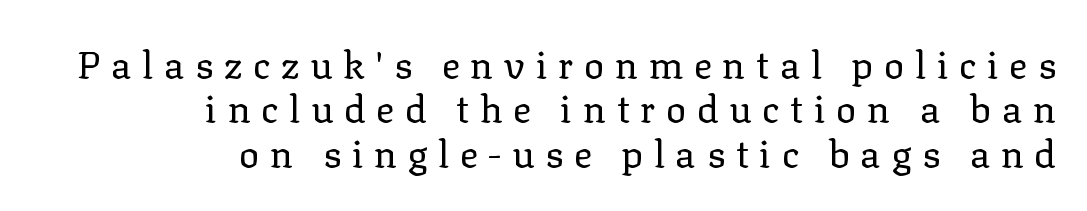
{"serif": "yes", "italic": "no", "bold": "no", "weight": "regular", "width": "normal", "stroke_contrast": "low", "x_height": "medium", "monospaced": "no", "underline": "no", "align": "right", "line_spacing_ratio": 1.17, "letter_spacing": "wide", "letter_spacing_em": 0.28, "glyph_px": 38}
